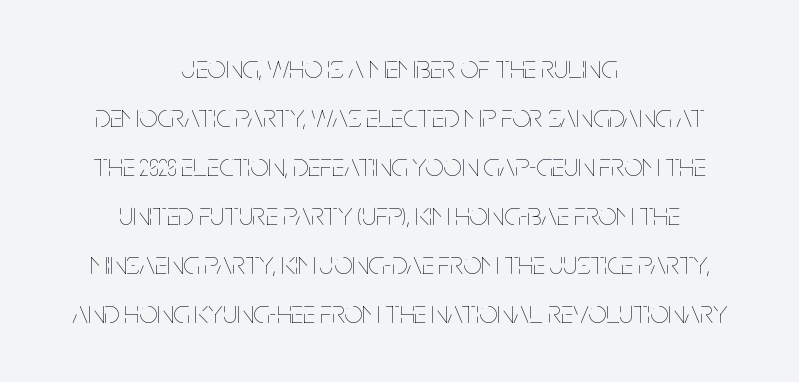
Character widths vary here, with narrow letters taking less room than wide ones. Weight: regular or lighter. Vertical strokes here are truly vertical. The rendering uses a moderate line-height, typical for paragraphs. Layout note: lines centered.
